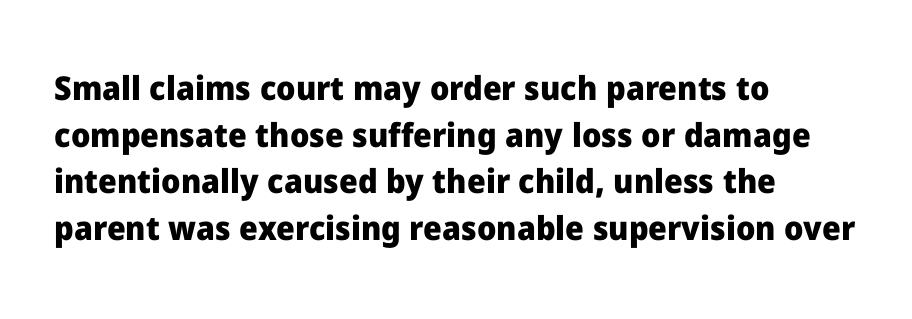
{"serif": "no", "italic": "no", "bold": "yes", "weight": "heavy", "width": "normal", "stroke_contrast": "low", "x_height": "medium", "monospaced": "no", "underline": "no", "align": "left", "line_spacing": "normal", "line_spacing_ratio": 1.41, "letter_spacing": "normal", "letter_spacing_em": 0.0, "glyph_px": 33}
